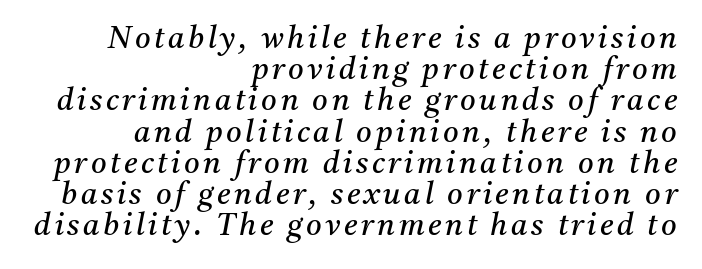
The strokes are not fattened; the text isn't bold. Font category for this specimen: serif. Unmarked baselines from the first word to the last. Vertical spacing — tight. Horizontally, the lines are justified to the trailing edge only.
